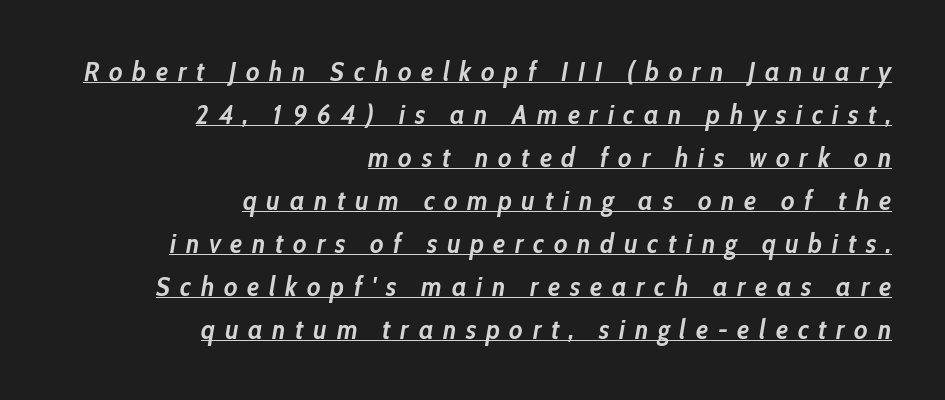
Q: Is the text bold? A: Yes.
Q: Is the text italic (slanted)? A: Yes, it leans right by about 10 degrees.
Q: Is the text underlined? A: Yes.
Q: How is the paragraph aligned? A: Right-aligned.
Q: Is the spacing between letters normal or unusually wide? A: Unusually wide.
Q: Is the spacing between lines tight, normal or loose? A: Normal.
